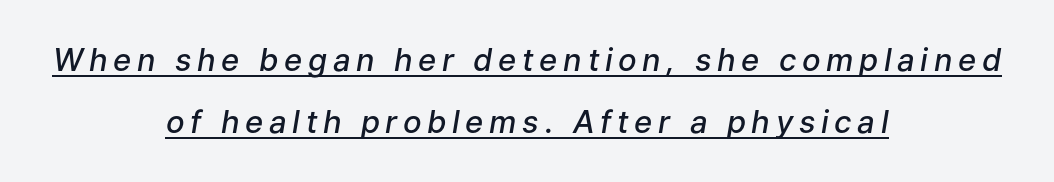
Students, observe: this is what heavily led, spacious text looks like. The typesetter has applied underlining to the passage shown. The compositor balanced each line on the midline. Proportional: the letters do not fall into vertical columns.
